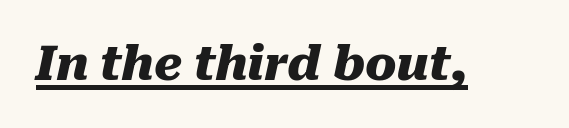
{"italic": "yes", "lean": "right", "slant_degrees": 10, "bold": "yes", "weight": "heavy", "width": "normal", "stroke_contrast": "medium", "x_height": "medium", "monospaced": "no", "underline": "yes", "letter_spacing": "normal", "letter_spacing_em": 0.0, "glyph_px": 47}
